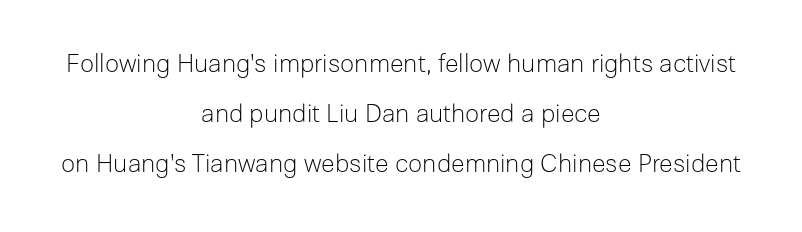
Q: Is the text bold? A: No.
Q: Is the text italic (slanted)? A: No, it is upright.
Q: Is the text underlined? A: No.
Q: How is the paragraph aligned? A: Centered.
Q: Is the spacing between letters normal or unusually wide? A: Normal.
Q: Is the spacing between lines tight, normal or loose? A: Loose.
